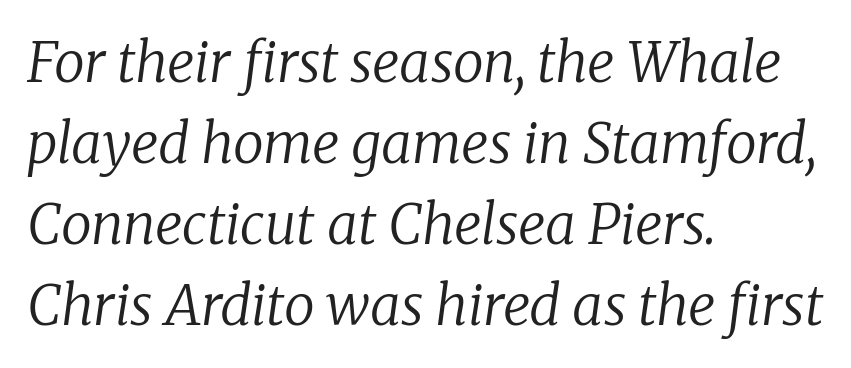
The image shows 55 px regular-weight serif type, italic (leaning right); set left-aligned, normal line spacing (1.47x), normal letter spacing, not underlined; low stroke contrast and a medium x-height.
